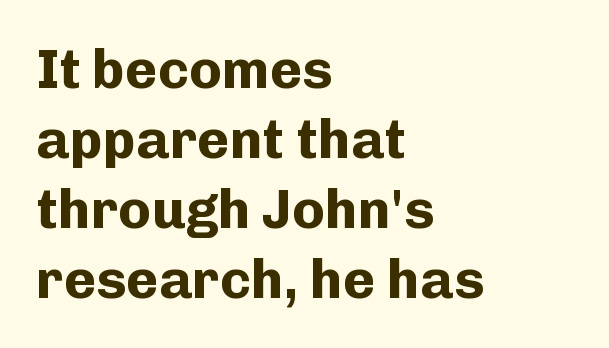
The image shows 55 px bold sans-serif type, upright; set left-aligned, normal line spacing (1.27x), normal letter spacing, not underlined; low stroke contrast and a medium x-height.
